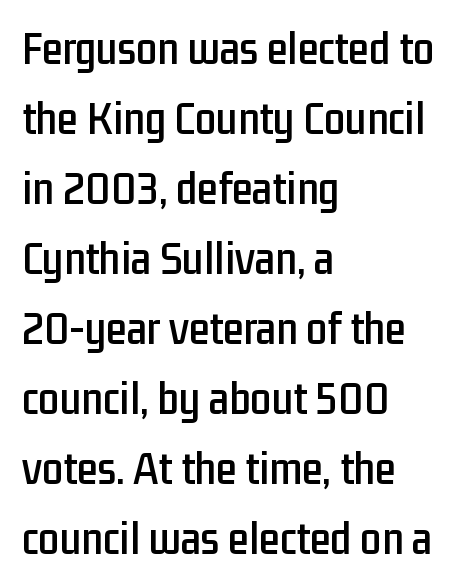
The image shows 47 px condensed sans-serif type, upright; set left-aligned, normal line spacing (1.49x), normal letter spacing, not underlined; low stroke contrast and a medium x-height.
